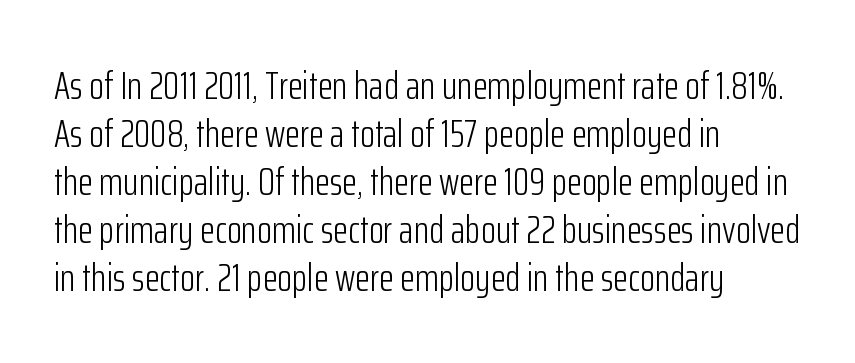
Q: Is the text bold? A: No.
Q: Is the text italic (slanted)? A: No, it is upright.
Q: Is the typeface a serif or a sans-serif typeface? A: Sans-serif.
Q: Is the text underlined? A: No.
Q: How is the paragraph aligned? A: Left-aligned.
Q: Is the spacing between letters normal or unusually wide? A: Normal.
Q: Width (condensed, normal, or wide)? A: Condensed.
Q: Stroke contrast? A: Low.
Q: x-height? A: Medium.
Q: Monospaced? A: No.
